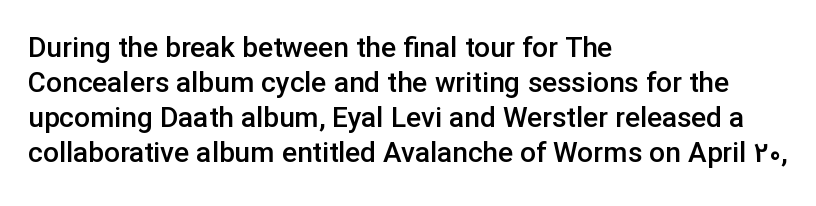
{"serif": "no", "italic": "no", "bold": "semi", "weight": "semibold", "width": "normal", "stroke_contrast": "low", "x_height": "medium", "monospaced": "no", "underline": "no", "align": "left", "line_spacing": "normal", "line_spacing_ratio": 1.25, "letter_spacing": "normal", "letter_spacing_em": 0.0, "glyph_px": 28}
